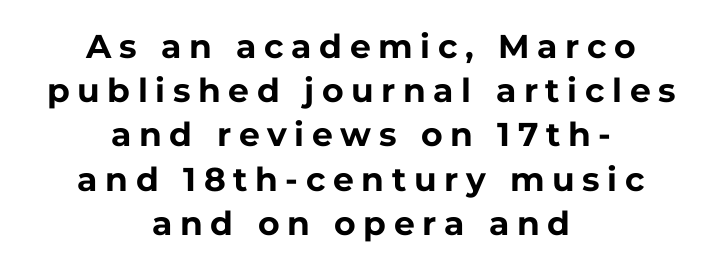
The image shows 33 px bold sans-serif type, upright; set centered, normal line spacing (1.34x), unusually wide letter spacing (+0.23 em), not underlined; low stroke contrast and a medium x-height.
